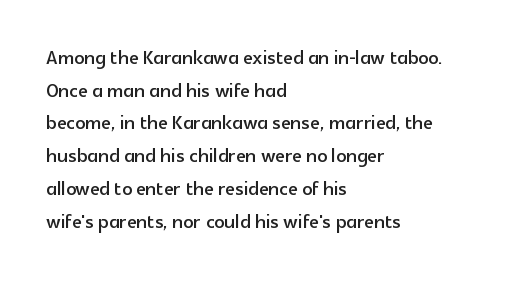
The image shows 25 px text type, upright; set left-aligned, normal line spacing (1.31x), normal letter spacing, not underlined.
